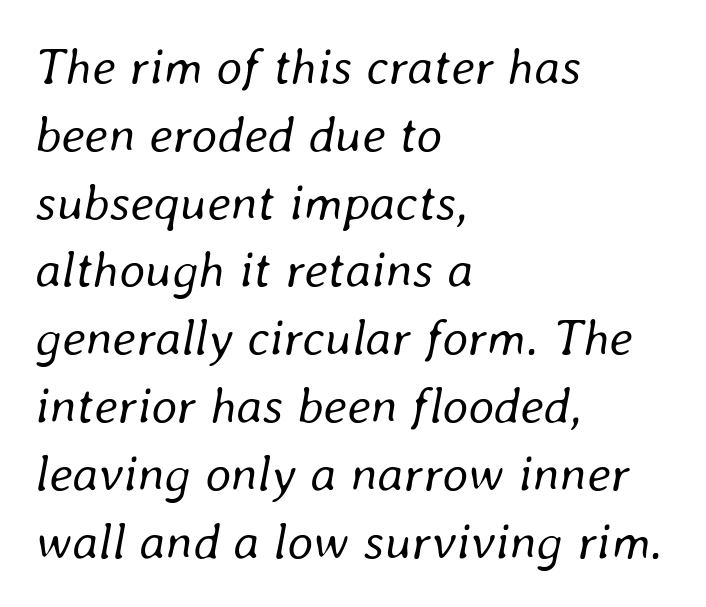
{"italic": "yes", "lean": "right", "slant_degrees": 8, "bold": "no", "weight": "regular", "width": "normal", "stroke_contrast": "low", "x_height": "medium", "monospaced": "no", "underline": "no", "align": "left", "line_spacing": "normal", "line_spacing_ratio": 1.33, "letter_spacing": "normal", "letter_spacing_em": 0.0, "glyph_px": 51}
